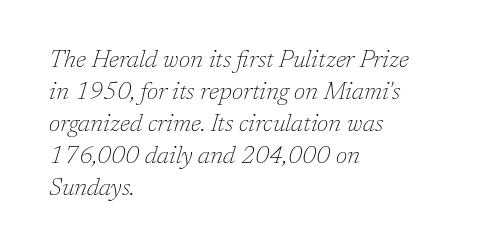
The image shows 24 px text type, italic (leaning right); set left-aligned, normal line spacing (1.33x), normal letter spacing, not underlined.
